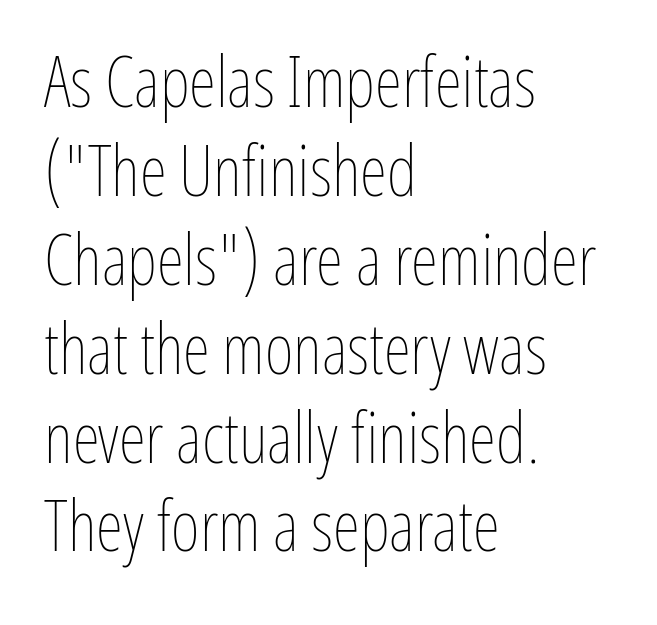
The image shows 70 px thin, condensed type, upright; set left-aligned, normal line spacing (1.27x), normal letter spacing, not underlined; low stroke contrast and a medium x-height.
